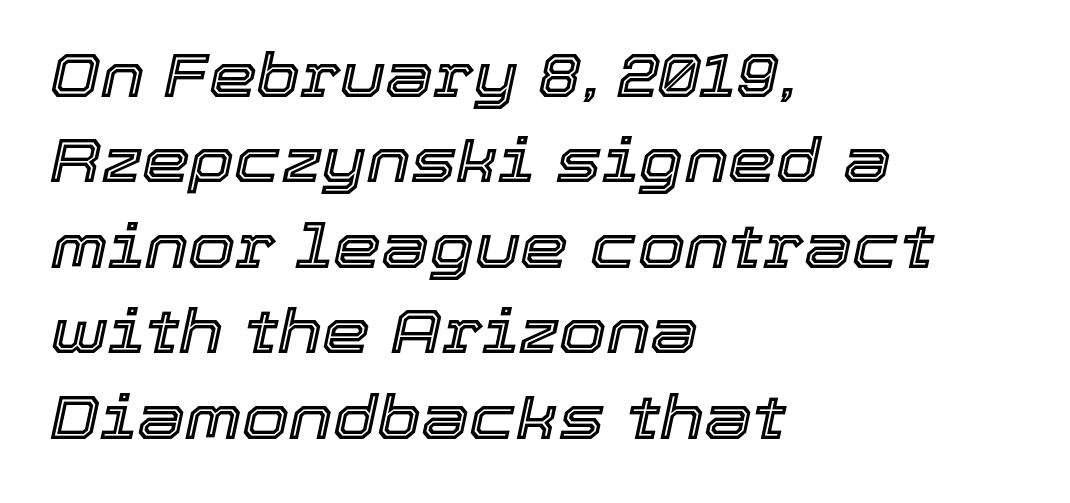
{"italic": "yes", "lean": "right", "slant_degrees": 12, "width": "normal", "x_height": "medium", "monospaced": "no", "underline": "no", "align": "left", "line_spacing": "normal", "line_spacing_ratio": 1.4, "letter_spacing": "normal", "letter_spacing_em": 0.0, "glyph_px": 61}
